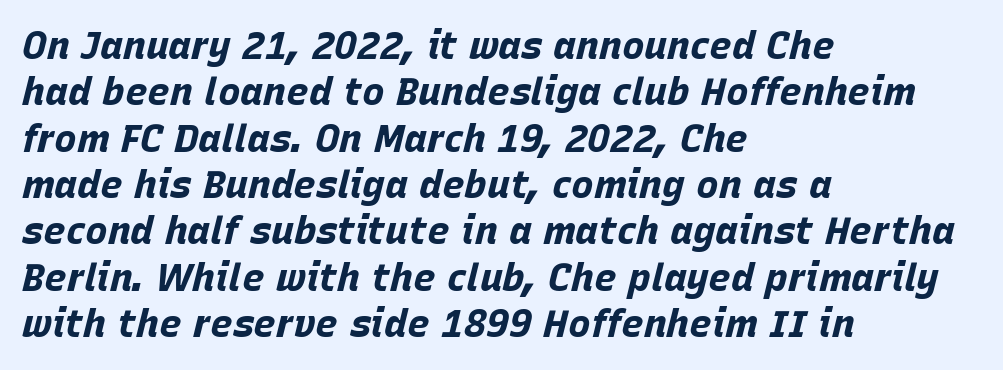
Proportional: the letters do not fall into vertical columns. In terms of letterspacing, this is plain default setting. Characters are canted at an angle relative to the baseline's perpendicular. Honestly, there is no underline to notice here at all.
